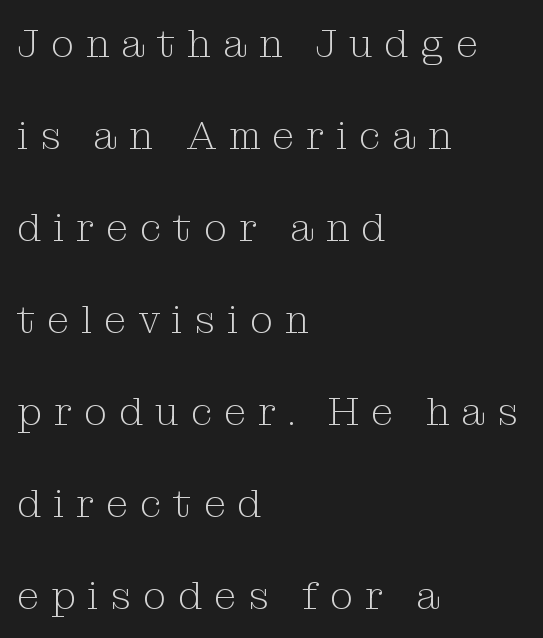
No italicization has been applied; the sample stays upright. The typesetter chose a ragged-right arrangement here. Descenders hang freely into open space. Is this a sans? No — the strokes have serifs. Students, observe: this is what heavily led, spacious text looks like. The strokes are not fattened; the text isn't bold.
